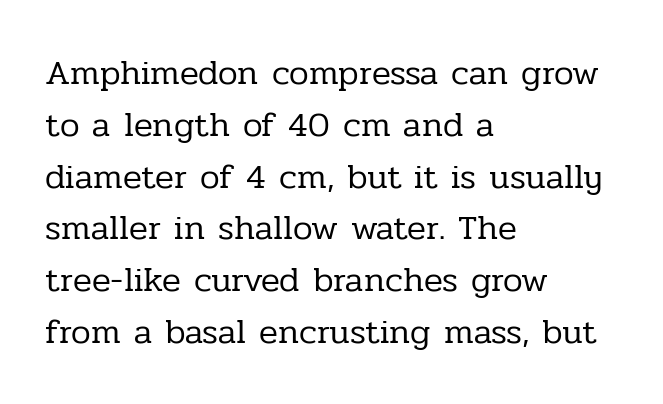
The image shows 35 px regular-weight serif type, upright; set left-aligned, normal line spacing (1.48x), normal letter spacing, not underlined; low stroke contrast and a medium x-height.
